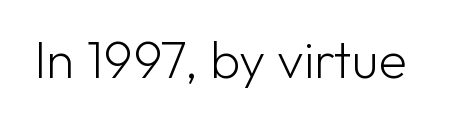
A bare baseline throughout the passage. No heavy texture on the line: the type isn't bold. The axis of the letterforms is exactly vertical. Is this a sans? Yes — the strokes have no serifs.
